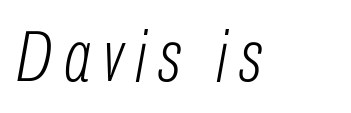
This rendering features lettering with no underline. These lines were composed using italics. Character widths vary here, with narrow letters taking less room than wide ones. The strokes carry an ordinary text weight at most.
